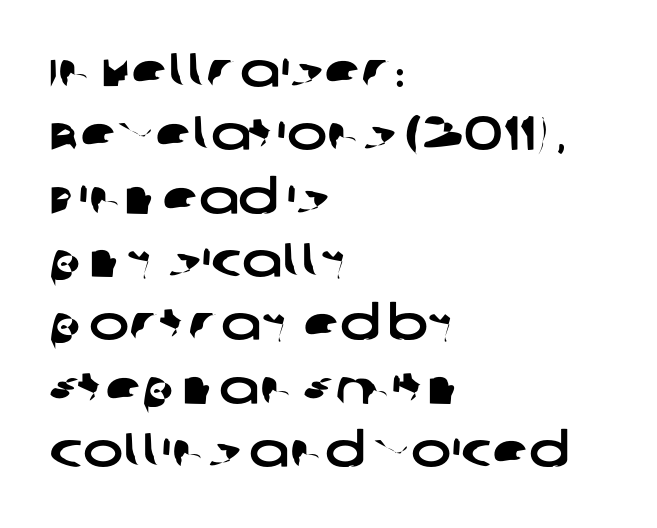
The letters advance in unequal steps, a hallmark of proportional type. Descender tails drop into unmarked territory. If you drew a ruler down the left edge, every line would touch it. Summary of vertical rhythm: regular, with standard interline spacing. The line texture is even and compact thanks to regular tracking. Examine the stroke ends and you'll find no serifs.
